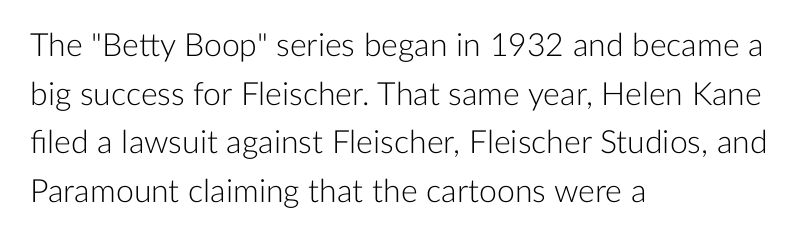
Nothing sits at the stroke ends, so this counts as sans-serif. Each row of text sits above clean, open space. The cut favours lightness, reaching ordinary text weight at its darkest. Is this a fixed-width face? No — the glyphs have proportional, varying widths. A classic flush-left, rag-right setting is used for this passage. These lines keep a tight, regular rhythm from letter to letter.
